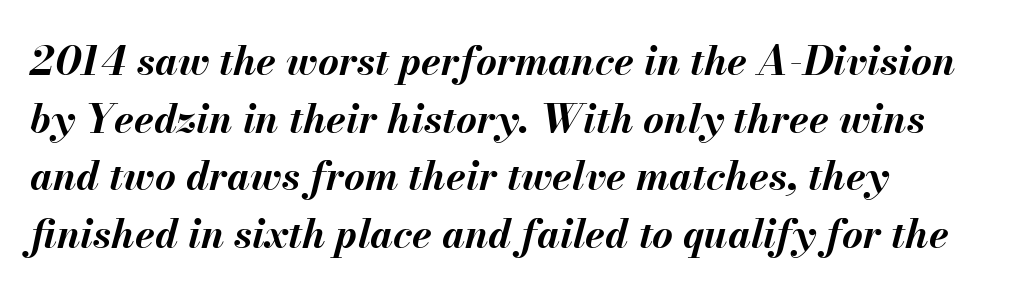
Q: Is the text bold? A: Yes.
Q: Is the text italic (slanted)? A: Yes, it leans right by about 13 degrees.
Q: Is the text underlined? A: No.
Q: How is the paragraph aligned? A: Left-aligned.
Q: Is the spacing between letters normal or unusually wide? A: Normal.
Q: Is the spacing between lines tight, normal or loose? A: Normal.
Q: Width (condensed, normal, or wide)? A: Normal.
Q: Stroke contrast? A: Medium.
Q: x-height? A: Small.
Q: Monospaced? A: No.
